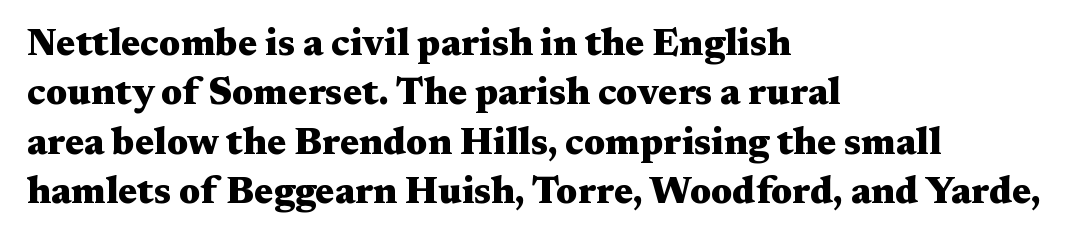
Underline: absent. Characters remain perfectly vertical along every line. Each letter keeps its own natural width here, so spacing adapts to shape. Serifs: yes, visible at the terminals of the letterforms. Observe the ordinary spacing: letters are neighbours, not strangers. The face used here has the dense, thick strokes of a bold.
